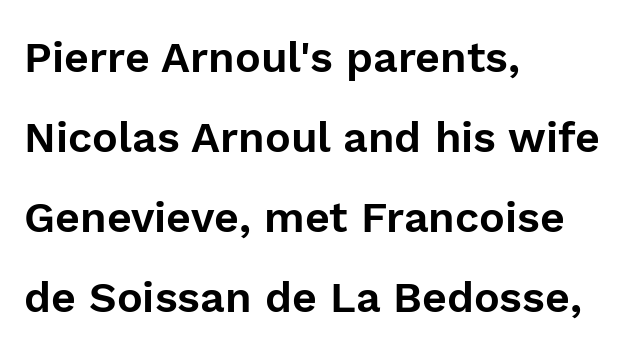
The image shows 43 px sans-serif type, upright; set left-aligned, line spacing 1.86x, normal letter spacing, not underlined; low stroke contrast and a medium x-height.
